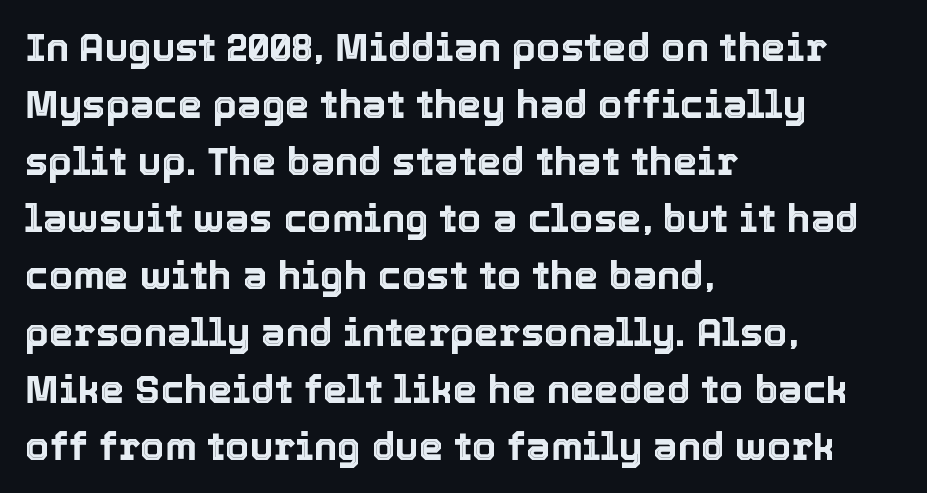
The image shows 39 px text type, upright; set left-aligned, normal line spacing (1.46x), normal letter spacing, not underlined; a medium x-height.
